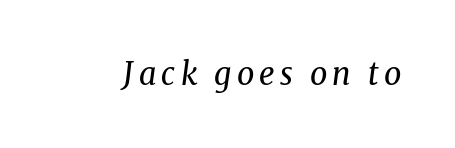
{"serif": "yes", "italic": "yes", "lean": "right", "slant_degrees": 8, "bold": "no", "weight": "regular", "width": "normal", "stroke_contrast": "medium", "x_height": "medium", "monospaced": "no", "underline": "no", "glyph_px": 31}
